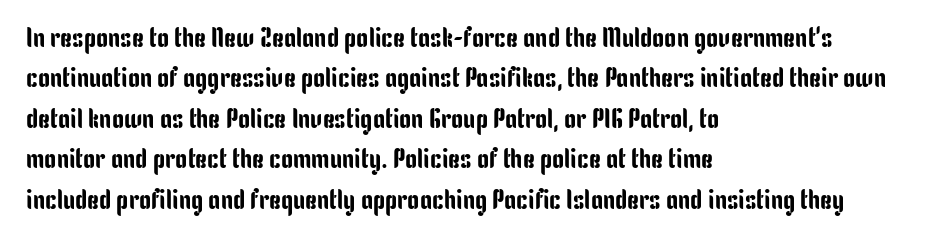
No italicization has been applied; the sample stays upright. This block has exactly the height ordinary leading produces. Students, note that the glyphs here touch the page at normal intervals. Typeset ragged right — the left edge is the straight one.
